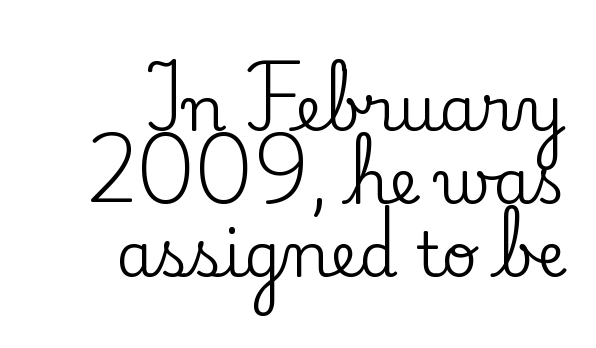
Each letter keeps its own natural width here, so spacing adapts to shape. The foot of each line stays bare and open. Nope, not italic — everything's standing straight. Does the copy run flush right? Yes — the right margin is perfectly even.
